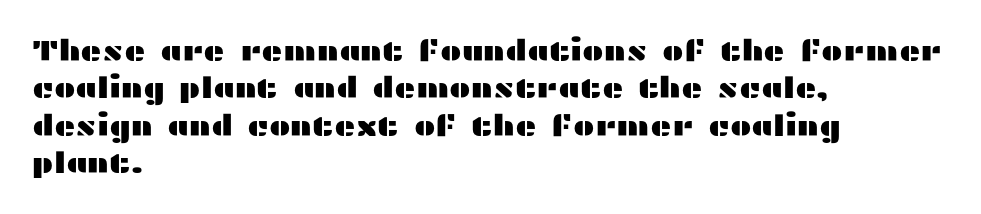
Q: Is the text italic (slanted)? A: No, it is upright.
Q: Is the typeface a serif or a sans-serif typeface? A: Sans-serif.
Q: Is the text underlined? A: No.
Q: How is the paragraph aligned? A: Left-aligned.
Q: Is the spacing between letters normal or unusually wide? A: Normal.
Q: Is the spacing between lines tight, normal or loose? A: Normal.
Q: Width (condensed, normal, or wide)? A: Wide.
Q: Stroke contrast? A: Medium.
Q: x-height? A: Medium.
Q: Monospaced? A: No.
